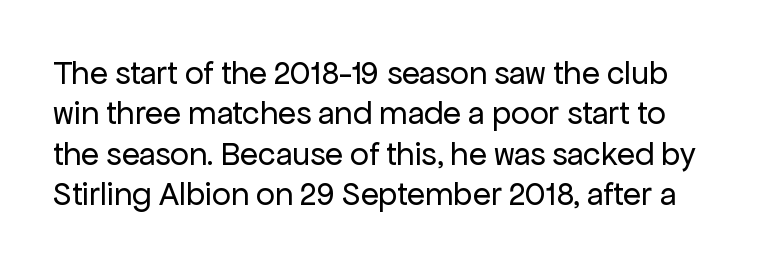
The image shows 33 px regular-weight sans-serif type, upright; set line spacing 1.22x, normal letter spacing, not underlined; low stroke contrast and a medium x-height.
